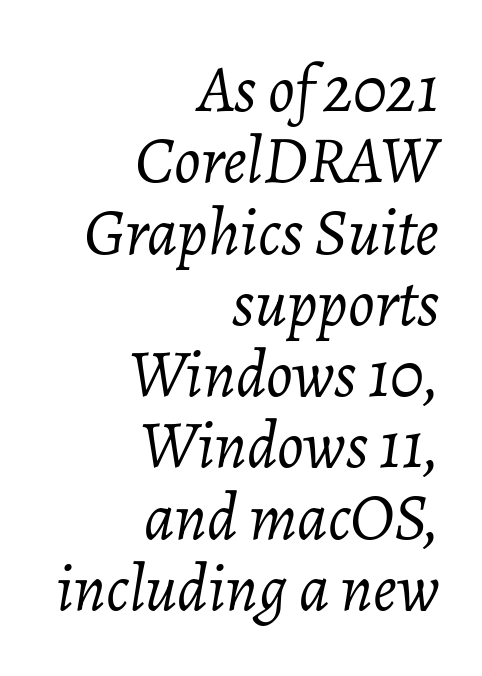
Yep, that's italic — everything's leaning. The leading is snug, giving the passage a crowded texture. The strokes carry an ordinary text weight at most. Is this a fixed-width face? No — the glyphs have proportional, varying widths. The lines are quadded right.
